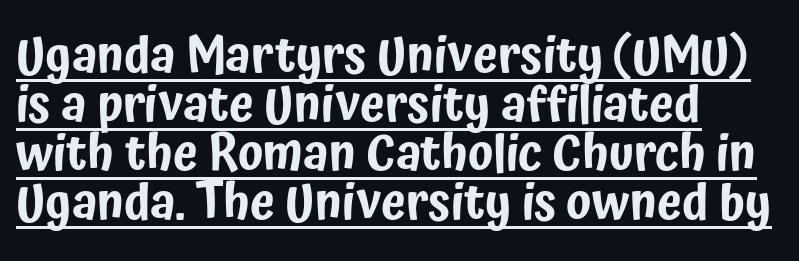
Q: Is the text italic (slanted)? A: No, it is upright.
Q: Is the typeface a serif or a sans-serif typeface? A: Sans-serif.
Q: Is the text underlined? A: Yes.
Q: How is the paragraph aligned? A: Left-aligned.
Q: Is the spacing between letters normal or unusually wide? A: Normal.
Q: Is the spacing between lines tight, normal or loose? A: Tight.
Q: Width (condensed, normal, or wide)? A: Condensed.
Q: Stroke contrast? A: Low.
Q: x-height? A: Medium.
Q: Monospaced? A: No.
